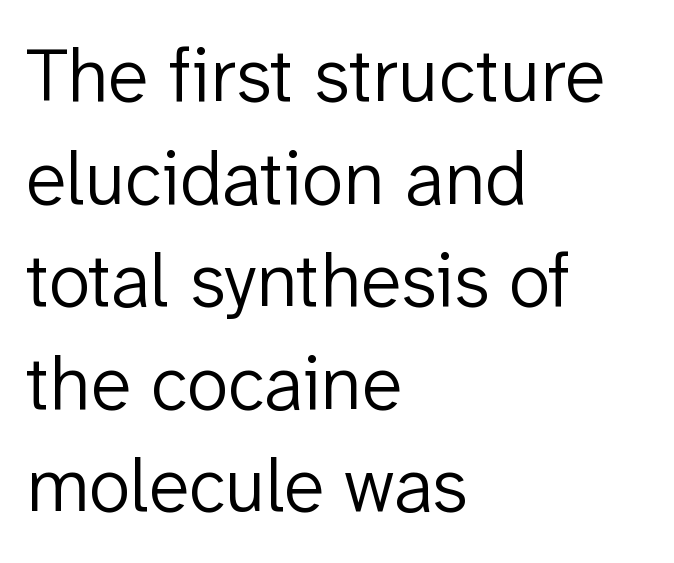
Q: Is the text bold? A: No.
Q: Is the text italic (slanted)? A: No, it is upright.
Q: Is the typeface a serif or a sans-serif typeface? A: Sans-serif.
Q: Is the text underlined? A: No.
Q: How is the paragraph aligned? A: Left-aligned.
Q: Is the spacing between letters normal or unusually wide? A: Normal.
Q: Is the spacing between lines tight, normal or loose? A: Normal.
Q: Width (condensed, normal, or wide)? A: Normal.
Q: Stroke contrast? A: Low.
Q: x-height? A: Medium.
Q: Monospaced? A: No.
